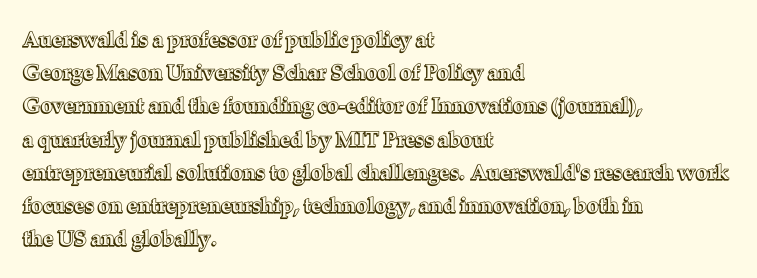
The image shows 21 px text type, upright; set left-aligned, normal line spacing (1.58x), normal letter spacing, not underlined.
